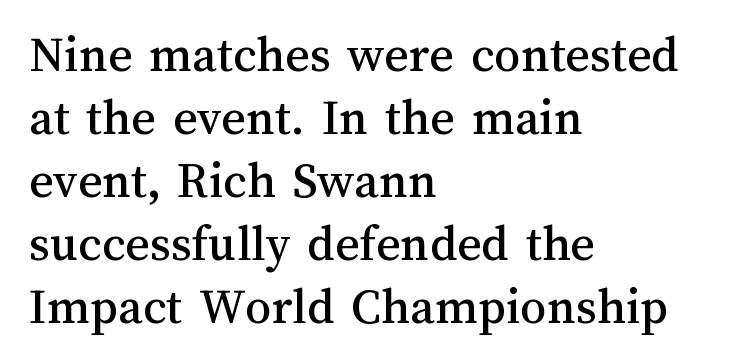
The image shows 52 px text type, upright; set left-aligned, line spacing 1.21x, normal letter spacing, not underlined; medium stroke contrast and a medium x-height.
